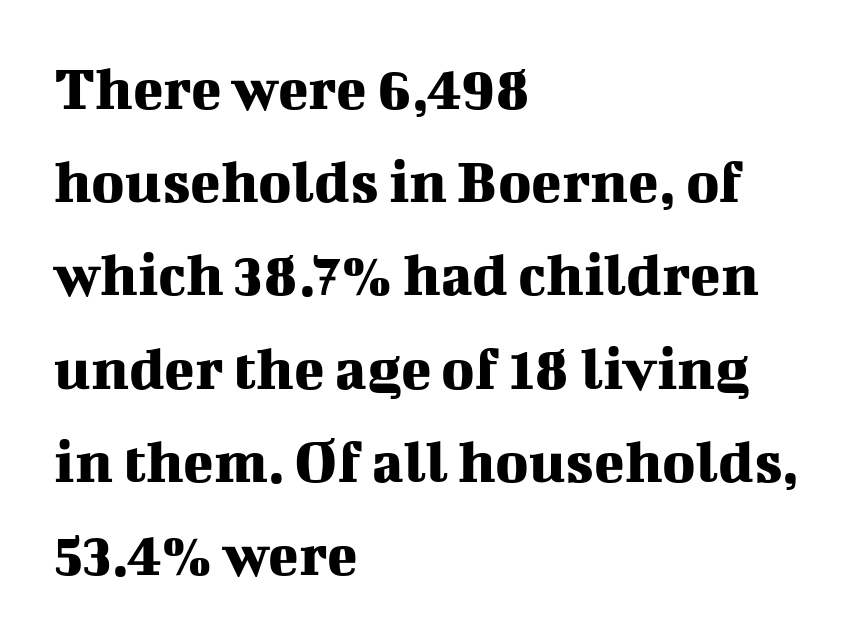
Q: Is the text italic (slanted)? A: No, it is upright.
Q: Is the typeface a serif or a sans-serif typeface? A: Serif.
Q: Is the text underlined? A: No.
Q: How is the paragraph aligned? A: Left-aligned.
Q: Is the spacing between letters normal or unusually wide? A: Normal.
Q: Is the spacing between lines tight, normal or loose? A: Normal.
Q: Width (condensed, normal, or wide)? A: Normal.
Q: Stroke contrast? A: Medium.
Q: x-height? A: Medium.
Q: Monospaced? A: No.
